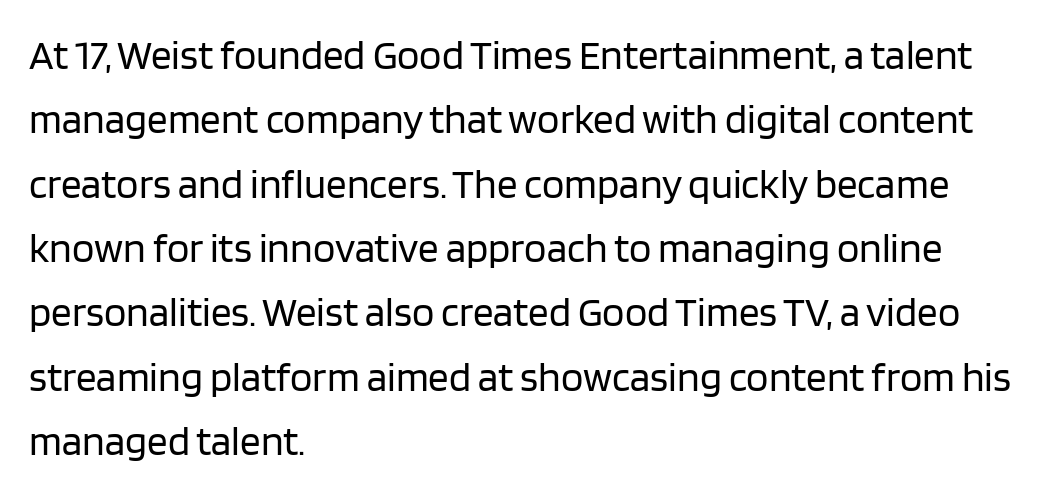
{"serif": "no", "italic": "no", "bold": "no", "weight": "regular", "width": "normal", "stroke_contrast": "low", "x_height": "large", "monospaced": "no", "underline": "no", "align": "left", "line_spacing": "normal", "line_spacing_ratio": 1.57, "letter_spacing": "normal", "letter_spacing_em": 0.0, "glyph_px": 41}
